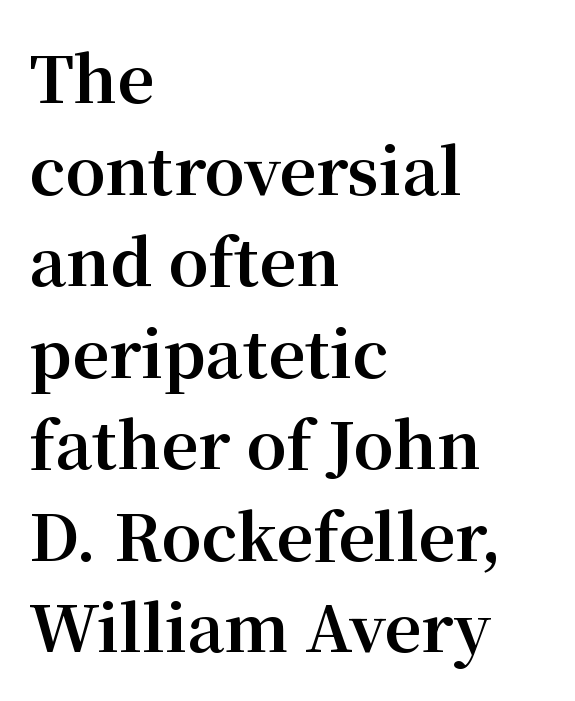
Unlike italic type, these characters show no tilt at all. The gaps between neighbouring characters are ordinary and unremarkable. Honestly, the row spacing looks completely unremarkable. The face used here is proportionally spaced, like ordinary book or web type. Descenders are the only things crossing below the line. The characters look thick and weighty, a clear bold.
